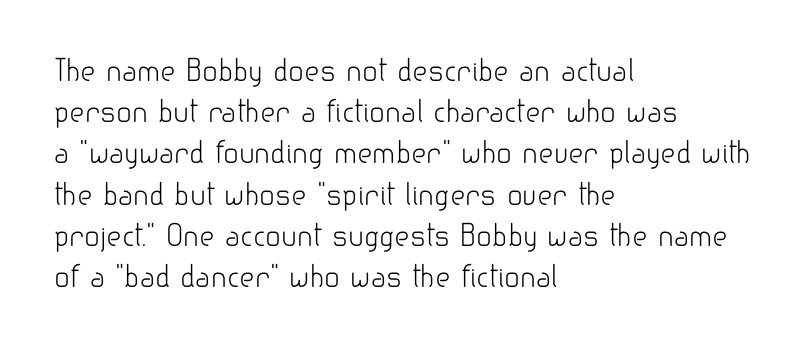
This rendering employs a face without finishing strokes, i.e., a sans-serif. One glance says typical: line gaps are just what's usual. Default kerning and tracking; the words read as compact shapes. The passage shown is typed in a proportional face where columns would drift. Nothing heavy about these letters — not bold at all. Unlike italic type, these characters show no tilt at all.
